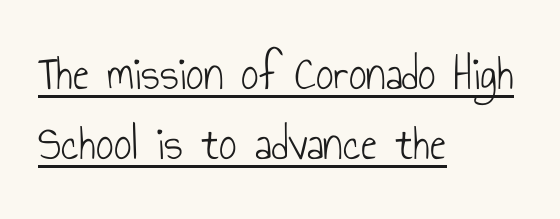
The image shows 49 px light, condensed sans-serif type, upright; set left-aligned, normal line spacing (1.43x), normal letter spacing, underlined; low stroke contrast and a small x-height.
